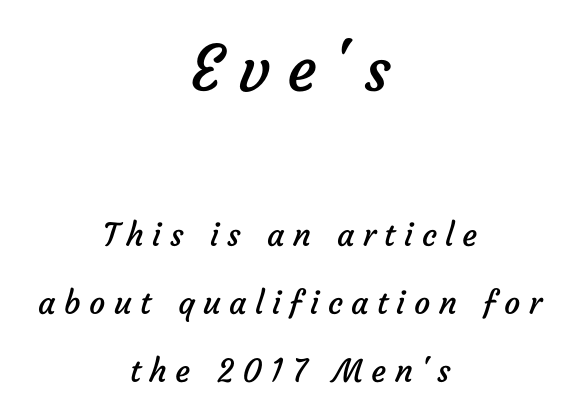
Q: Is the text bold? A: No.
Q: Is the typeface a serif or a sans-serif typeface? A: Sans-serif.
Q: Is the text underlined? A: No.
Q: How is the paragraph aligned? A: Centered.
Q: Is the spacing between letters normal or unusually wide? A: Unusually wide.
Q: Is the spacing between lines tight, normal or loose? A: Loose.
Q: Which block of text is set in a larger size, the first (top) or the second (bottom)? A: The first (top) one.
Q: Width (condensed, normal, or wide)? A: Normal.
Q: Stroke contrast? A: Low.
Q: x-height? A: Medium.
Q: Monospaced? A: No.
